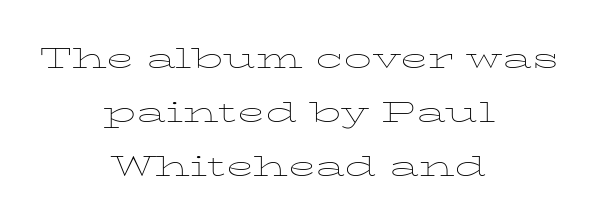
{"serif": "yes", "italic": "no", "bold": "no", "weight": "thin", "width": "wide", "stroke_contrast": "low", "x_height": "medium", "monospaced": "no", "underline": "no", "align": "center", "line_spacing": "loose", "line_spacing_ratio": 1.92, "letter_spacing": "normal", "letter_spacing_em": 0.0, "glyph_px": 28}
